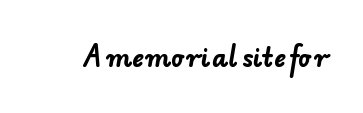
{"bold": "yes", "underline": "no", "letter_spacing": "normal", "letter_spacing_em": 0.0, "glyph_px": 25}
